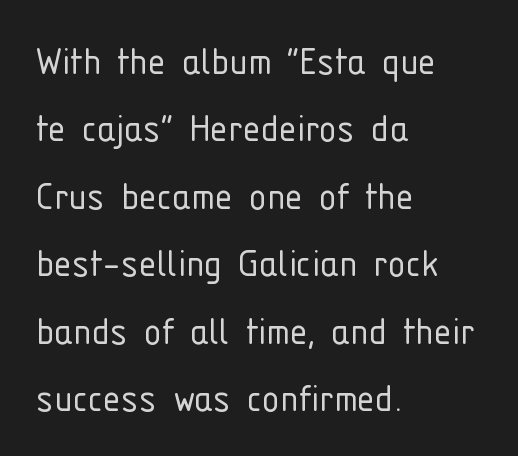
{"serif": "no", "italic": "no", "bold": "no", "weight": "light", "width": "condensed", "stroke_contrast": "low", "x_height": "medium", "monospaced": "no", "underline": "no", "align": "left", "line_spacing": "normal", "line_spacing_ratio": 1.5, "letter_spacing": "normal", "letter_spacing_em": 0.0, "glyph_px": 45}
